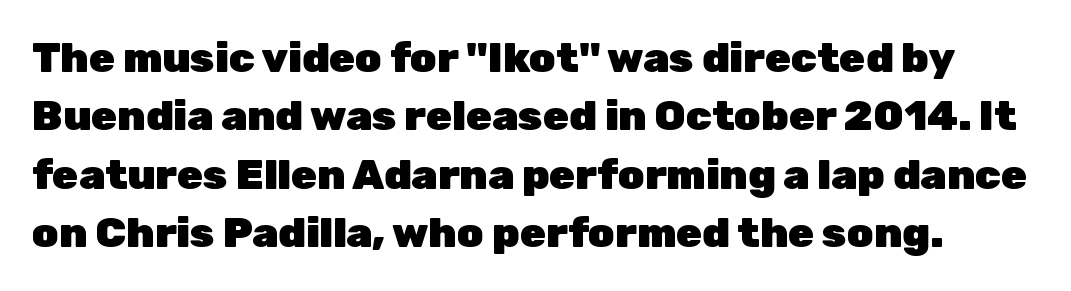
{"serif": "no", "italic": "no", "bold": "yes", "weight": "heavy", "width": "normal", "stroke_contrast": "low", "x_height": "medium", "monospaced": "no", "underline": "no", "line_spacing": "normal", "line_spacing_ratio": 1.39, "letter_spacing": "normal", "letter_spacing_em": 0.0, "glyph_px": 42}
